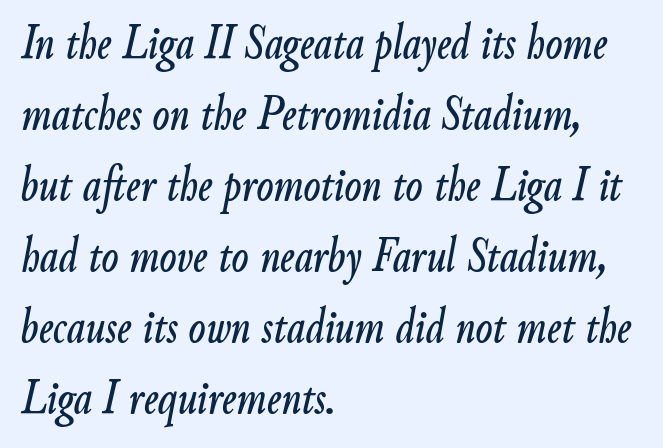
{"italic": "yes", "lean": "right", "slant_degrees": 9, "width": "condensed", "stroke_contrast": "low", "x_height": "small", "monospaced": "no", "underline": "no", "align": "left", "line_spacing": "normal", "line_spacing_ratio": 1.42, "letter_spacing": "normal", "letter_spacing_em": 0.0, "glyph_px": 50}
